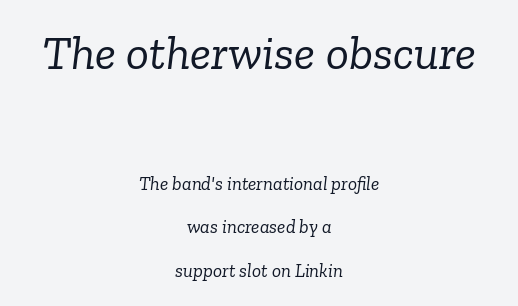
A student would notice the top passage is typeset larger than what follows. The baseline area is clear. I'd call this a serif setting — the letters wear small feet. Stem width sits at or under what a default text font uses. Tracking value appears to be zero — textbook default spacing.
